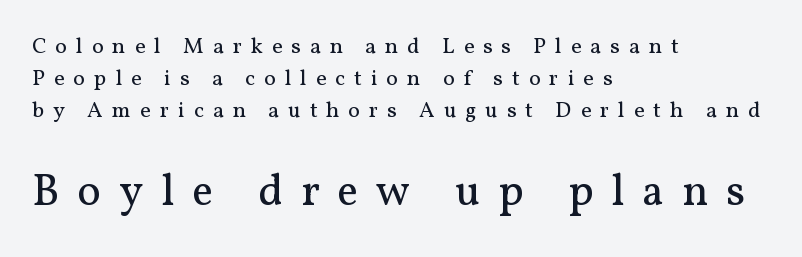
Tall strokes in this sample are plumb rather than angled. Do the characters align in a grid? No, the font is proportional. This sample uses expanded letter spacing, leaving extra air between glyphs. Underlining? Definitely not there. This block has exactly the height ordinary leading produces.
